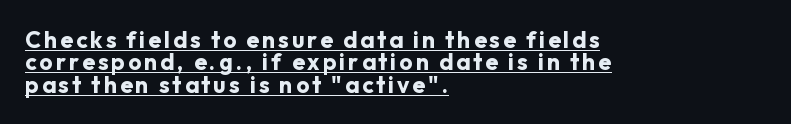
{"italic": "no", "bold": "yes", "underline": "yes", "align": "left", "line_spacing": "tight", "line_spacing_ratio": 0.97, "glyph_px": 23}
